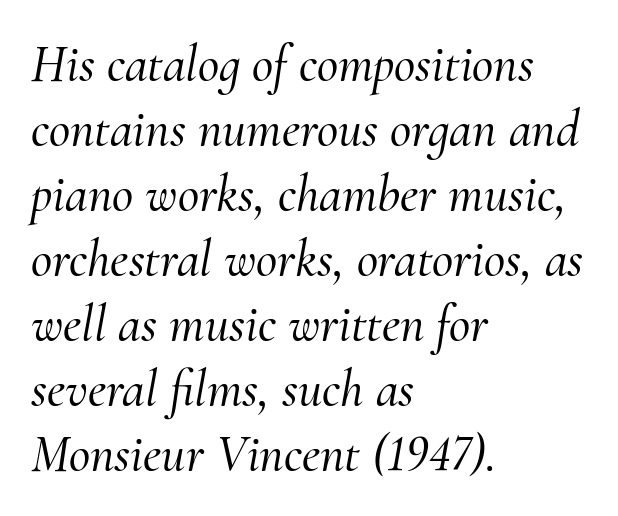
{"serif": "yes", "italic": "yes", "lean": "right", "slant_degrees": 10, "width": "normal", "stroke_contrast": "medium", "x_height": "small", "monospaced": "no", "underline": "no", "align": "left", "line_spacing": "normal", "line_spacing_ratio": 1.25, "letter_spacing": "normal", "letter_spacing_em": 0.0, "glyph_px": 52}
